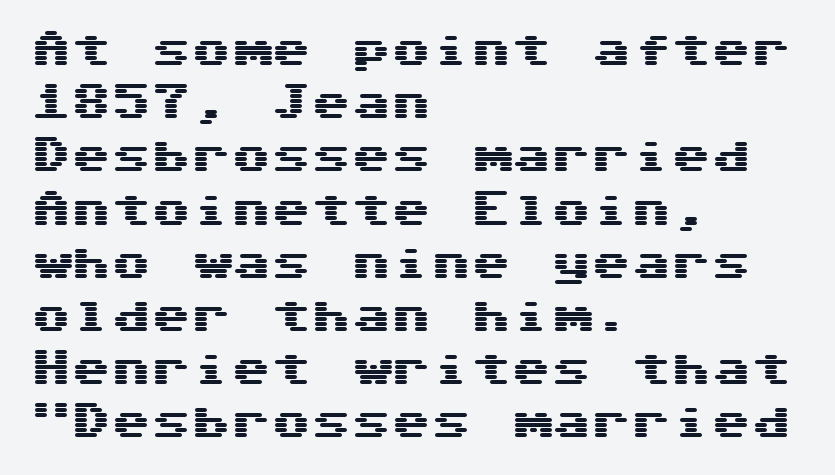
The image shows 40 px wide sans-serif type, upright, monospaced; set left-aligned, normal line spacing (1.33x), normal letter spacing, not underlined; medium stroke contrast and a medium x-height.
